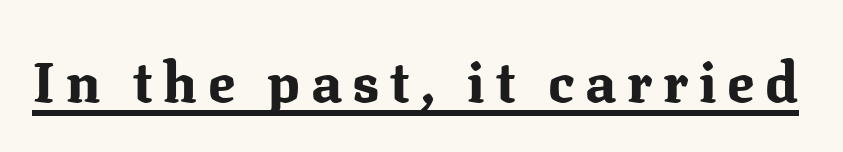
Q: Is the text bold? A: Yes.
Q: Is the text italic (slanted)? A: No, it is upright.
Q: Is the typeface a serif or a sans-serif typeface? A: Serif.
Q: Is the text underlined? A: Yes.
Q: Width (condensed, normal, or wide)? A: Normal.
Q: Stroke contrast? A: Medium.
Q: x-height? A: Medium.
Q: Monospaced? A: No.
